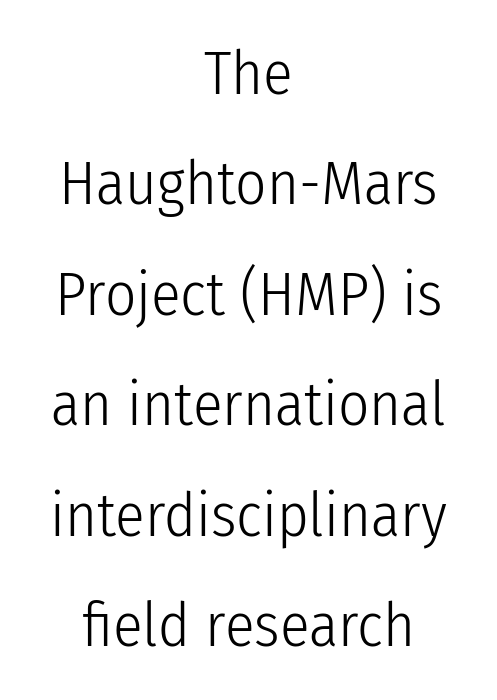
Decoration check: the copy has no underline. The face looks like a standard text weight, possibly lighter. The rendering uses natural spacing where letterforms have individual widths. Characters remain perfectly vertical along every line.
